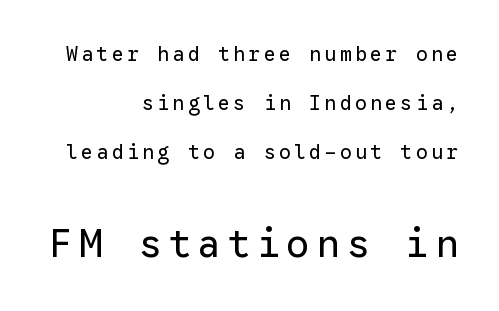
The face used here is a sans, in the tradition of grotesques and geometrics. The ragged edge is on the left, which tells us the setting is flush right. You can tell it's not italic because the verticals are truly vertical. Only glyphs here, with clear space below each row.
